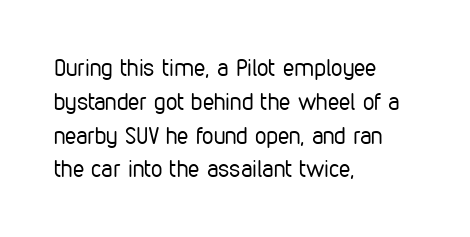
Q: Is the text bold? A: No.
Q: Is the text italic (slanted)? A: No, it is upright.
Q: Is the text underlined? A: No.
Q: How is the paragraph aligned? A: Left-aligned.
Q: Is the spacing between letters normal or unusually wide? A: Normal.
Q: Is the spacing between lines tight, normal or loose? A: Normal.
